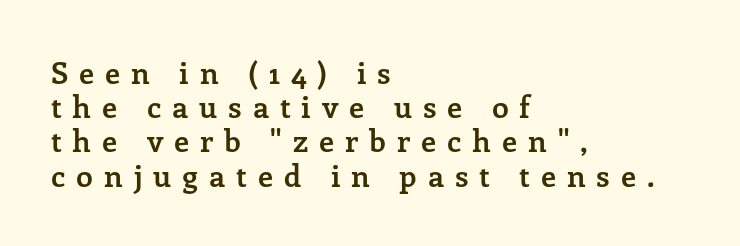
Q: Is the text bold? A: Yes.
Q: Is the text italic (slanted)? A: No, it is upright.
Q: Is the typeface a serif or a sans-serif typeface? A: Serif.
Q: Is the text underlined? A: No.
Q: How is the paragraph aligned? A: Left-aligned.
Q: Is the spacing between letters normal or unusually wide? A: Unusually wide.
Q: Is the spacing between lines tight, normal or loose? A: Tight.
Q: Width (condensed, normal, or wide)? A: Normal.
Q: Stroke contrast? A: Low.
Q: x-height? A: Medium.
Q: Monospaced? A: No.
